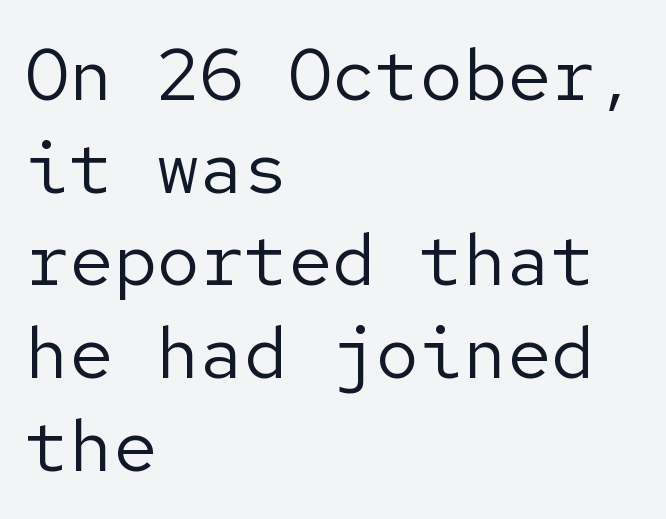
The image shows 73 px regular-weight sans-serif type, upright; set left-aligned, normal line spacing (1.27x), normal letter spacing, not underlined; low stroke contrast and a medium x-height.
